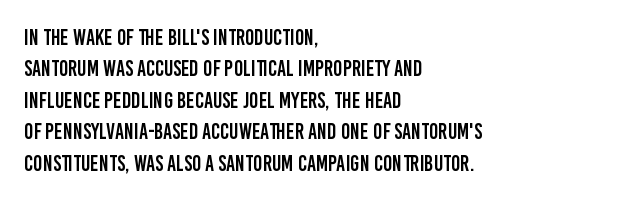
{"italic": "no", "underline": "no", "align": "left", "line_spacing": "normal", "line_spacing_ratio": 1.43, "letter_spacing": "normal", "letter_spacing_em": 0.0, "glyph_px": 22}
